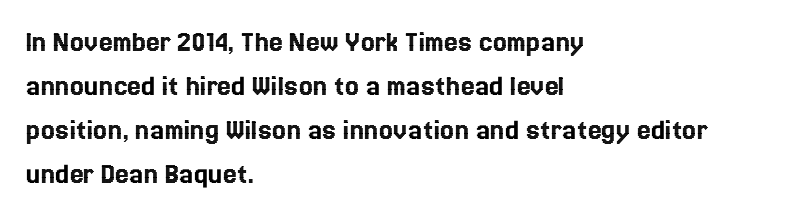
The image shows 31 px text type, upright; set left-aligned, normal line spacing (1.42x), normal letter spacing, not underlined; a medium x-height.
